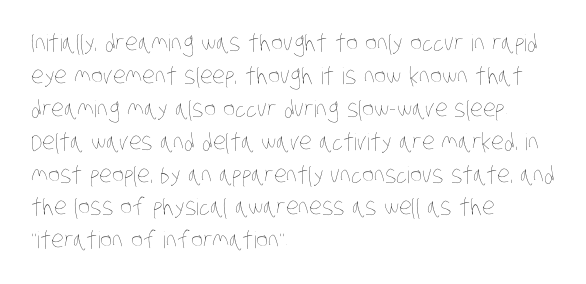
Q: Is the text bold? A: No.
Q: Is the text underlined? A: No.
Q: How is the paragraph aligned? A: Left-aligned.
Q: Is the spacing between letters normal or unusually wide? A: Normal.
Q: Is the spacing between lines tight, normal or loose? A: Normal.
